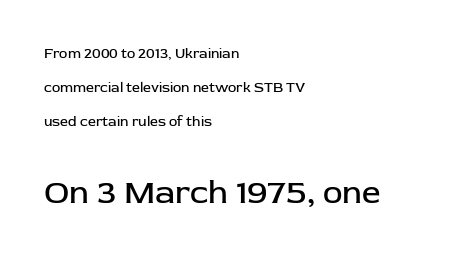
The image shows 33 px regular-weight sans-serif type, upright; set left-aligned, loose line spacing (2.42x), normal letter spacing, not underlined; the second (bottom) block is 2.36x larger; low stroke contrast and a medium x-height.
